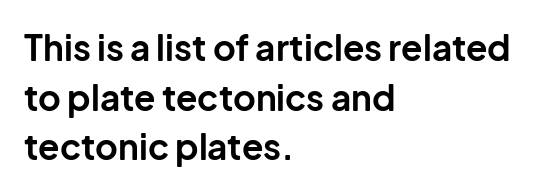
The image shows 35 px bold sans-serif type, upright; set left-aligned, normal line spacing (1.42x), normal letter spacing, not underlined; low stroke contrast and a medium x-height.
